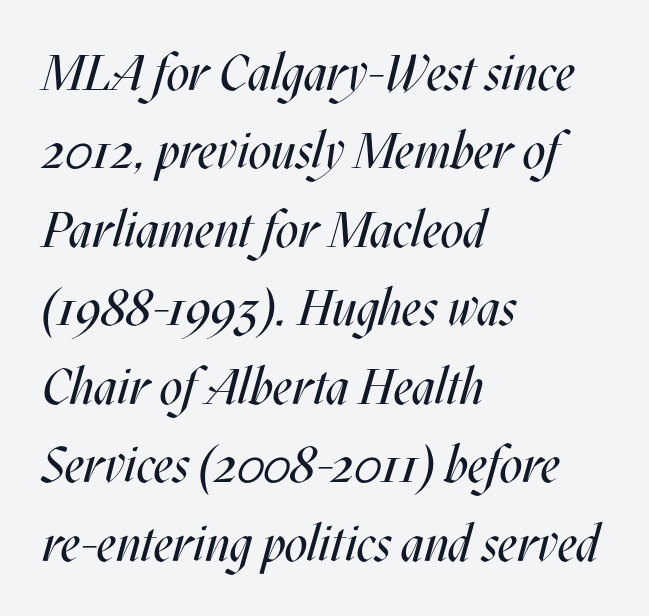
No chunkiness to these letters — they're not bold. Leftover space on each line is placed entirely after the last word. The whole block is typeset with a tilt. This sample keeps an unexceptional amount of space between lines. The passage shown is typed in a proportional face where columns would drift. Underlining? Definitely not there.
